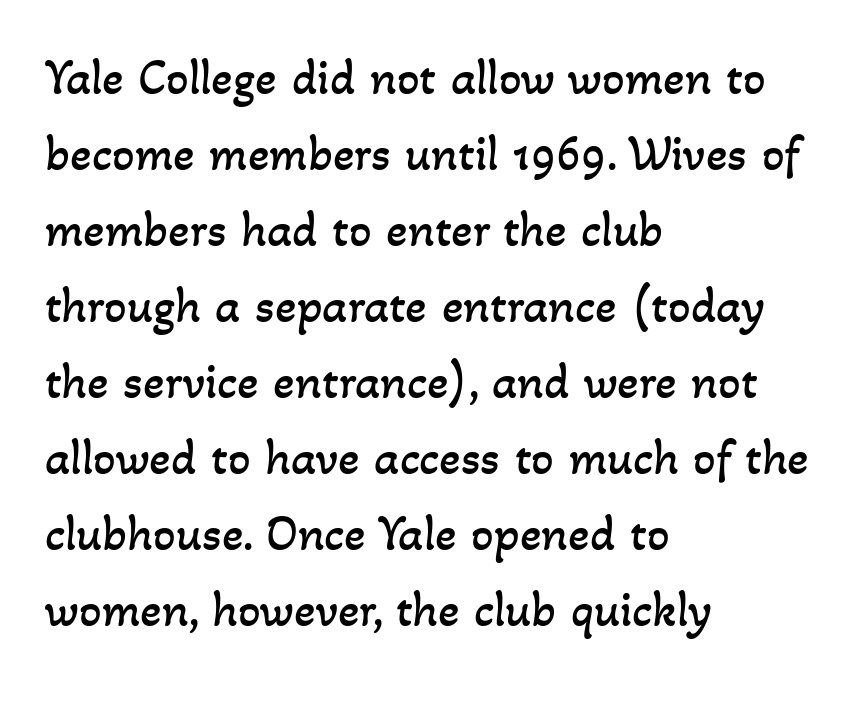
You could not count columns in this text — the font is proportionally spaced. Descenders are the only things crossing below the line. Each word holds together tightly as a unit, with standard inter-letter gaps. Stroke mass is kept to a normal reading level or below. Is the block centered? No — it sits flush against the left margin.
